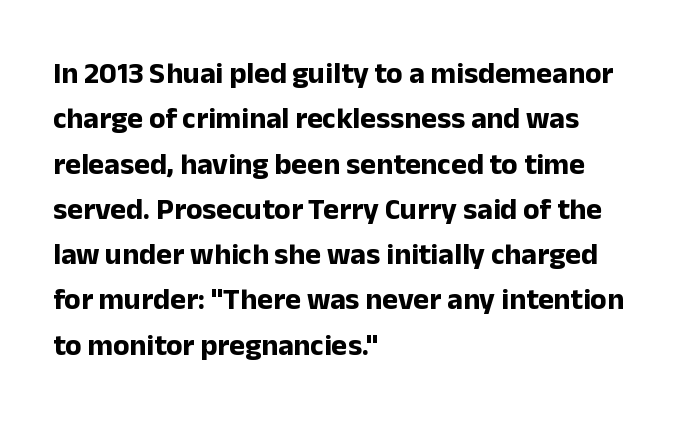
Q: Is the text bold? A: Yes.
Q: Is the text italic (slanted)? A: No, it is upright.
Q: Is the typeface a serif or a sans-serif typeface? A: Sans-serif.
Q: Is the text underlined? A: No.
Q: How is the paragraph aligned? A: Left-aligned.
Q: Is the spacing between letters normal or unusually wide? A: Normal.
Q: Is the spacing between lines tight, normal or loose? A: Normal.
Q: Width (condensed, normal, or wide)? A: Normal.
Q: Stroke contrast? A: Low.
Q: x-height? A: Medium.
Q: Monospaced? A: No.
